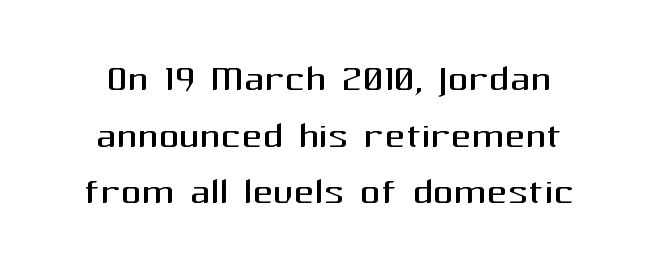
The setting favours the middle, as headings and verse often do. The face used here is proportionally spaced, like ordinary book or web type. The face used here is rendered with its standard letterfit. Cramped leading.
